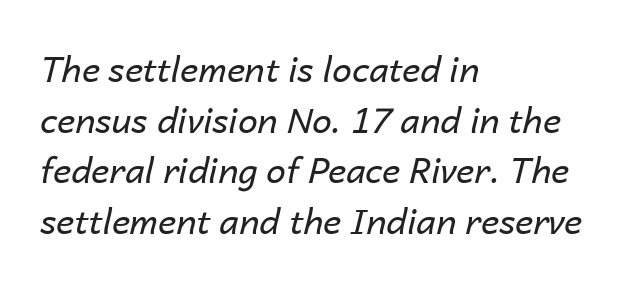
Q: Is the text bold? A: No.
Q: Is the text italic (slanted)? A: Yes, it leans right by about 14 degrees.
Q: Is the text underlined? A: No.
Q: How is the paragraph aligned? A: Left-aligned.
Q: Is the spacing between letters normal or unusually wide? A: Normal.
Q: Is the spacing between lines tight, normal or loose? A: Normal.
Q: Width (condensed, normal, or wide)? A: Normal.
Q: Stroke contrast? A: Low.
Q: x-height? A: Medium.
Q: Monospaced? A: No.
